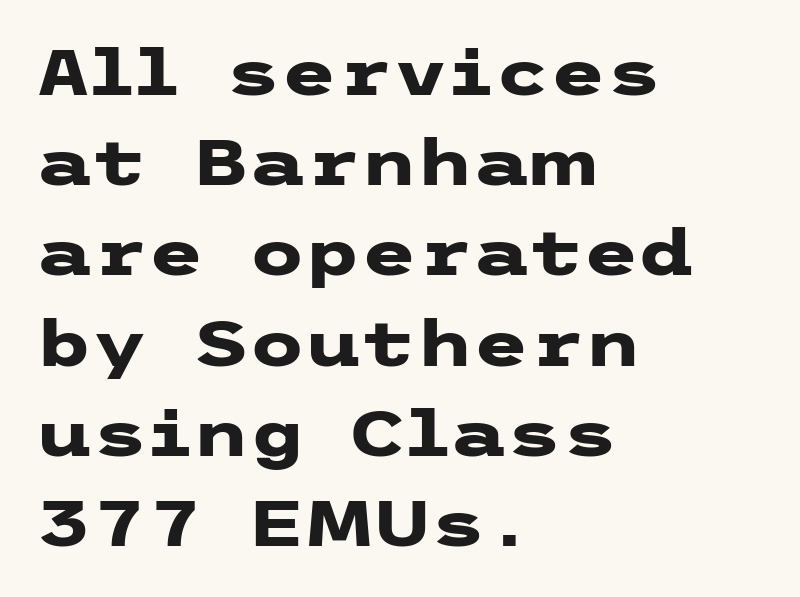
{"serif": "no", "italic": "no", "bold": "yes", "weight": "heavy", "width": "wide", "stroke_contrast": "low", "x_height": "medium", "underline": "no", "align": "left", "line_spacing": "normal", "line_spacing_ratio": 1.41, "letter_spacing": "normal", "letter_spacing_em": 0.0, "glyph_px": 64}
